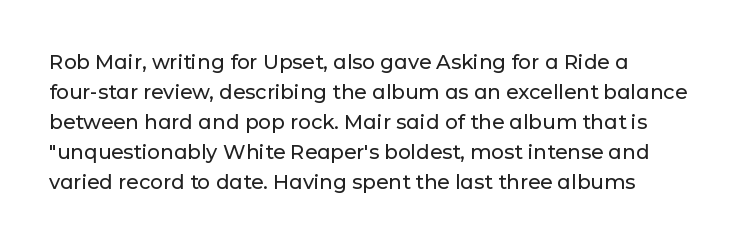
The image shows 20 px text type, upright; set left-aligned, normal line spacing (1.5x), normal letter spacing, not underlined.
